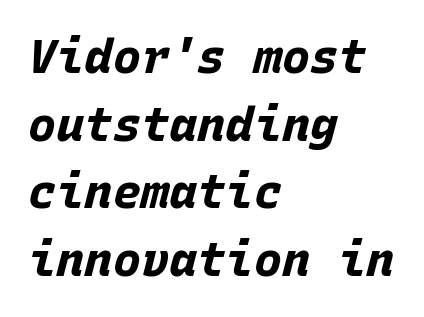
Q: Is the text bold? A: Yes.
Q: Is the text italic (slanted)? A: Yes, it leans right by about 15 degrees.
Q: Is the text underlined? A: No.
Q: How is the paragraph aligned? A: Left-aligned.
Q: Is the spacing between letters normal or unusually wide? A: Normal.
Q: Is the spacing between lines tight, normal or loose? A: Normal.
Q: Width (condensed, normal, or wide)? A: Normal.
Q: Stroke contrast? A: Low.
Q: x-height? A: Large.
Q: Monospaced? A: Yes.
